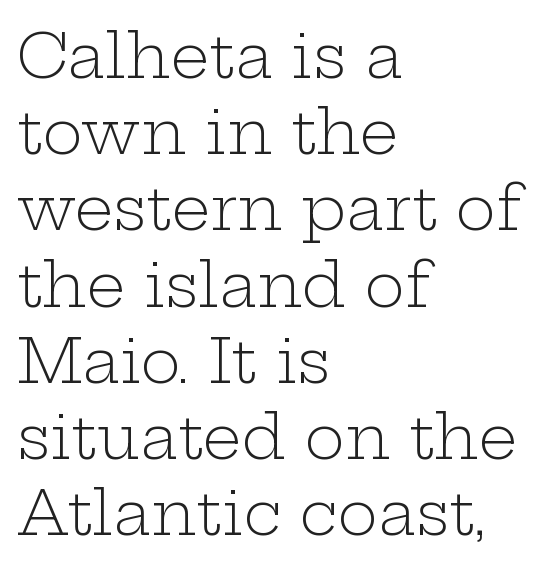
Just letters on the line, the space beneath them empty. Looks like regular typesetting: each glyph gets only the width it needs. The vertical gap from one line to the next is medium. The typeface has the unassuming heft of standard copy or less. There is no visible air inserted between adjacent glyphs.
